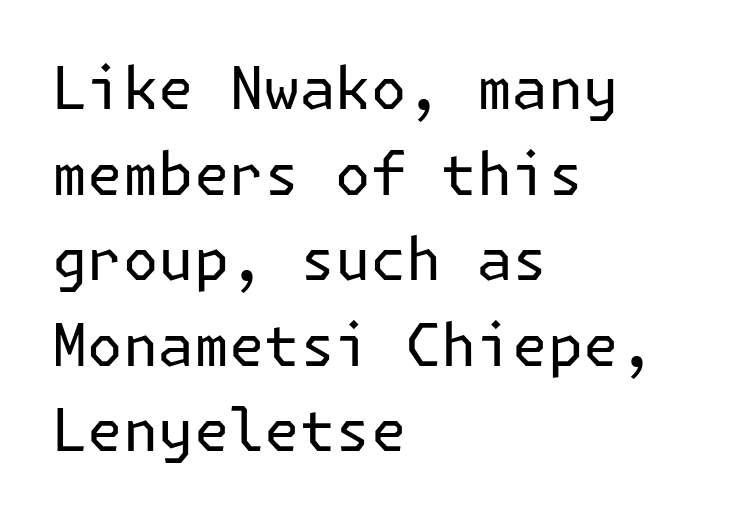
Q: Is the text bold? A: No.
Q: Is the text italic (slanted)? A: No, it is upright.
Q: Is the typeface a serif or a sans-serif typeface? A: Sans-serif.
Q: Is the text underlined? A: No.
Q: How is the paragraph aligned? A: Left-aligned.
Q: Is the spacing between letters normal or unusually wide? A: Normal.
Q: Is the spacing between lines tight, normal or loose? A: Normal.
Q: Width (condensed, normal, or wide)? A: Normal.
Q: Stroke contrast? A: Low.
Q: x-height? A: Medium.
